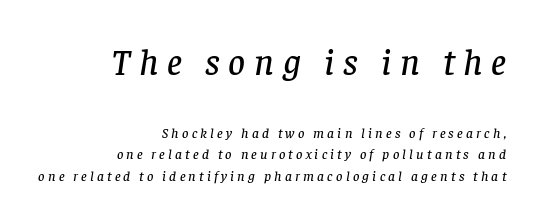
The image shows 37 px serif type, italic (leaning right); set right-aligned, normal line spacing (1.54x), unusually wide letter spacing (+0.23 em), not underlined; the first (top) block is 2.64x larger; low stroke contrast and a large x-height.
